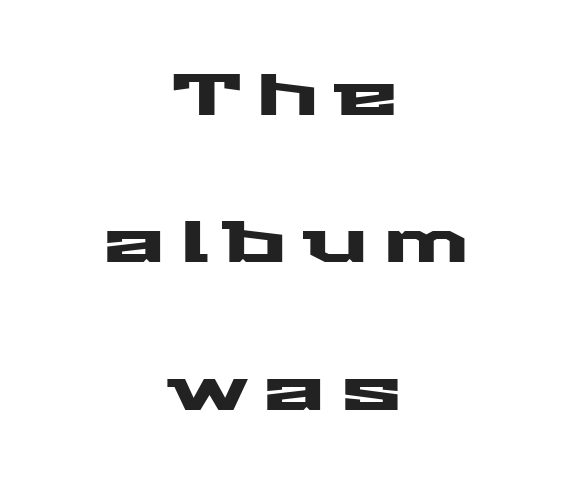
Q: Is the text italic (slanted)? A: No, it is upright.
Q: Is the typeface a serif or a sans-serif typeface? A: Sans-serif.
Q: Is the text underlined? A: No.
Q: How is the paragraph aligned? A: Centered.
Q: Is the spacing between letters normal or unusually wide? A: Unusually wide.
Q: Is the spacing between lines tight, normal or loose? A: Loose.
Q: Width (condensed, normal, or wide)? A: Wide.
Q: Stroke contrast? A: Medium.
Q: x-height? A: Medium.
Q: Monospaced? A: No.
